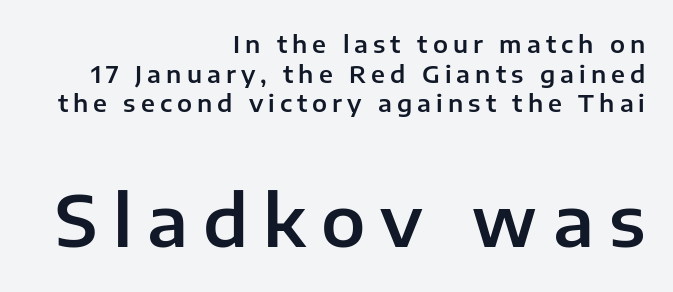
Do the characters align in a grid? No, the font is proportional. Block two is the big one; block one sits smaller above it. Short and long lines alike share a common ending point at right. The letters stand straight up with perfectly vertical stems. Look at the bottom of the vertical strokes: they stop flat, with no serifs.
